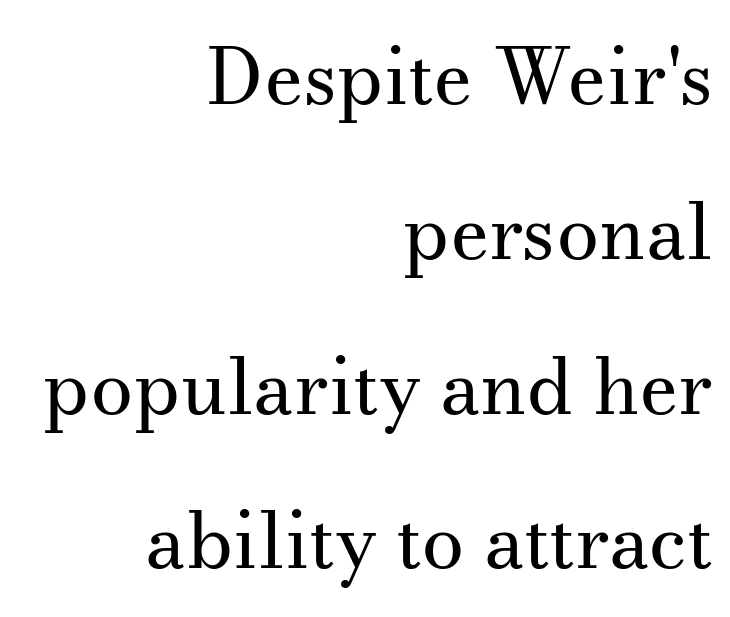
Q: Is the text bold? A: No.
Q: Is the text italic (slanted)? A: No, it is upright.
Q: Is the typeface a serif or a sans-serif typeface? A: Serif.
Q: Is the text underlined? A: No.
Q: How is the paragraph aligned? A: Right-aligned.
Q: Is the spacing between letters normal or unusually wide? A: Normal.
Q: Is the spacing between lines tight, normal or loose? A: Loose.
Q: Width (condensed, normal, or wide)? A: Normal.
Q: Stroke contrast? A: Medium.
Q: x-height? A: Small.
Q: Monospaced? A: No.
